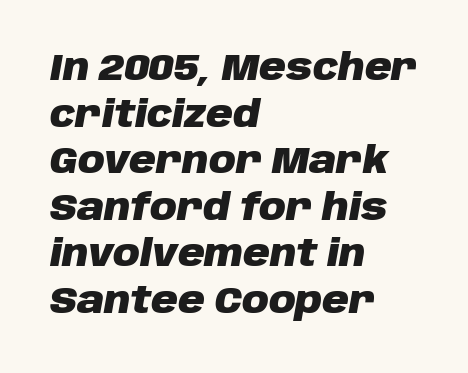
Q: Is the text bold? A: Yes.
Q: Is the text italic (slanted)? A: Yes, it leans right by about 10 degrees.
Q: Is the text underlined? A: No.
Q: How is the paragraph aligned? A: Left-aligned.
Q: Is the spacing between letters normal or unusually wide? A: Normal.
Q: Is the spacing between lines tight, normal or loose? A: Normal.
Q: Width (condensed, normal, or wide)? A: Normal.
Q: Stroke contrast? A: Low.
Q: x-height? A: Large.
Q: Monospaced? A: No.
